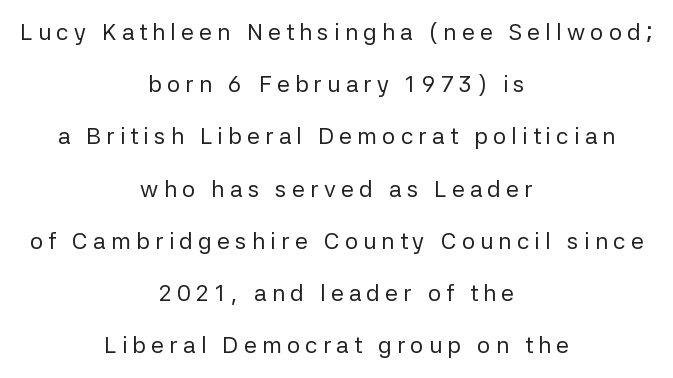
The words here are not underlined. The paragraph has two soft edges and a firm central axis. No letter is thick-stroked: the sample isn't bold. The tracking reads as deliberately expanded to a designer's eye. No italicization has been applied; the sample stays upright. Notice the wide empty band between every row — that's loose leading.
